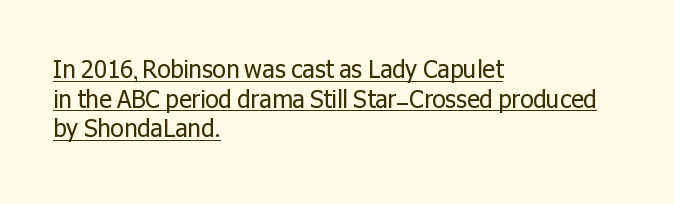
{"italic": "no", "bold": "no", "underline": "yes", "align": "left", "line_spacing_ratio": 1.23, "letter_spacing": "normal", "letter_spacing_em": 0.0, "glyph_px": 24}
